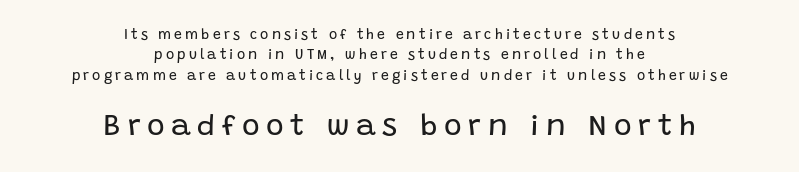
The image shows 30 px regular-weight sans-serif type, upright; set centered, normal line spacing (1.46x), unusually wide letter spacing (+0.22 em), not underlined; the second (bottom) block is 2.14x larger; low stroke contrast and a large x-height.
